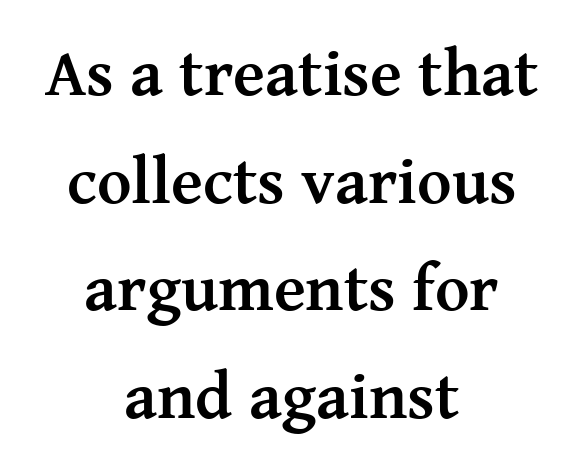
The image shows 66 px semibold serif type, upright; set centered, normal line spacing (1.63x), normal letter spacing, not underlined; medium stroke contrast and a medium x-height.
